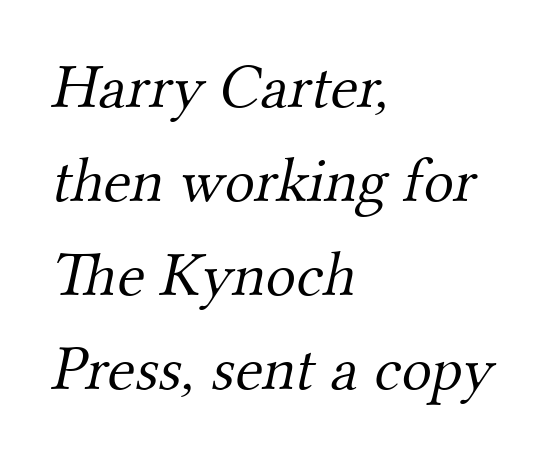
Q: Is the text bold? A: No.
Q: Is the typeface a serif or a sans-serif typeface? A: Serif.
Q: Is the text underlined? A: No.
Q: How is the paragraph aligned? A: Left-aligned.
Q: Is the spacing between letters normal or unusually wide? A: Normal.
Q: Is the spacing between lines tight, normal or loose? A: Normal.
Q: Width (condensed, normal, or wide)? A: Normal.
Q: Stroke contrast? A: Medium.
Q: x-height? A: Small.
Q: Monospaced? A: No.
